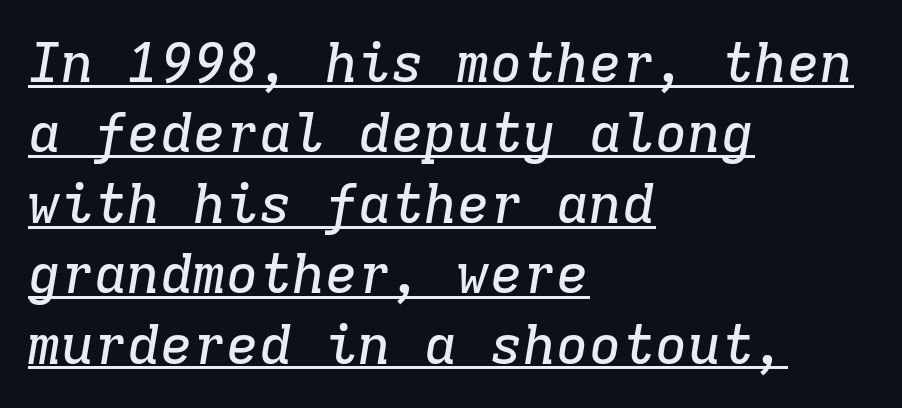
The image shows 55 px serif type, italic (leaning right), monospaced; set left-aligned, normal line spacing (1.28x), normal letter spacing, underlined; low stroke contrast and a medium x-height.
